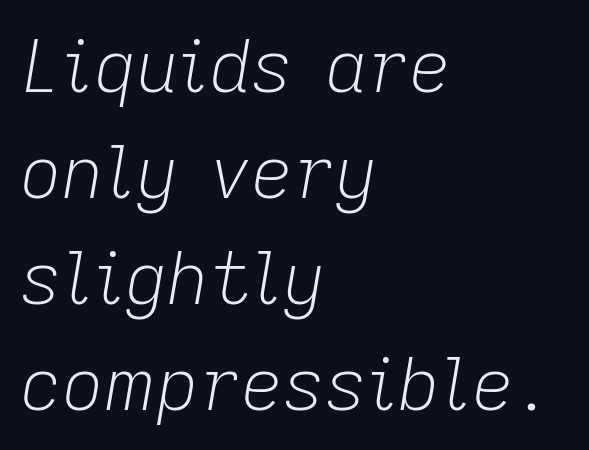
Q: Is the text bold? A: No.
Q: Is the text italic (slanted)? A: Yes, it leans right by about 9 degrees.
Q: Is the text underlined? A: No.
Q: How is the paragraph aligned? A: Left-aligned.
Q: Is the spacing between letters normal or unusually wide? A: Normal.
Q: Is the spacing between lines tight, normal or loose? A: Normal.
Q: Width (condensed, normal, or wide)? A: Normal.
Q: Stroke contrast? A: Low.
Q: x-height? A: Medium.
Q: Monospaced? A: No.
